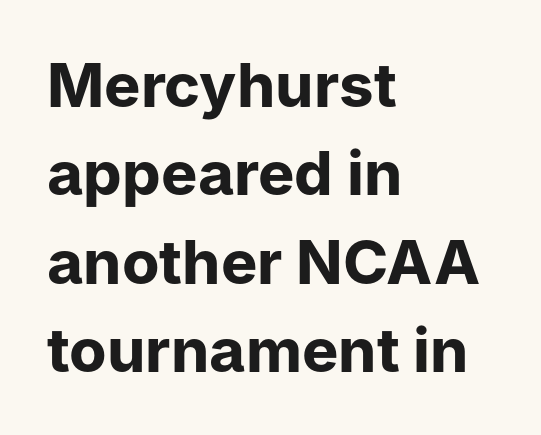
If you drew a line through each stem, it would be perfectly vertical. The passage is arranged the way most books set body copy — flush left. In terms of weight, the rendering is a true, heavy bold. A typesetter would call this proportional, since set widths differ per character. The space between consecutive lines is moderate. Default kerning and tracking; the words read as compact shapes.
